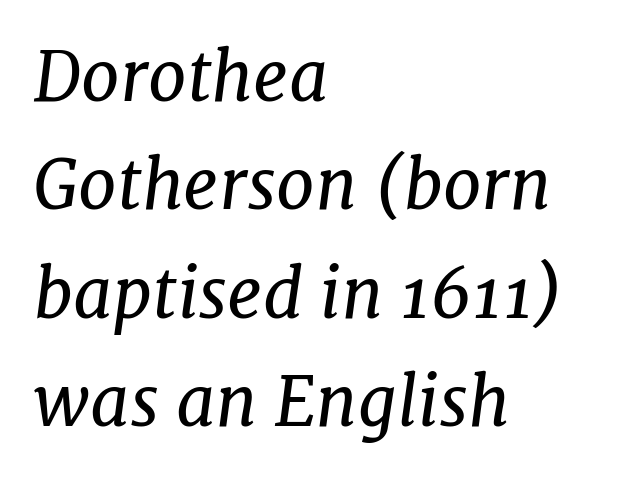
The image shows 69 px regular-weight serif type, italic (leaning right); set left-aligned, normal line spacing (1.57x), normal letter spacing, not underlined; low stroke contrast and a medium x-height.
